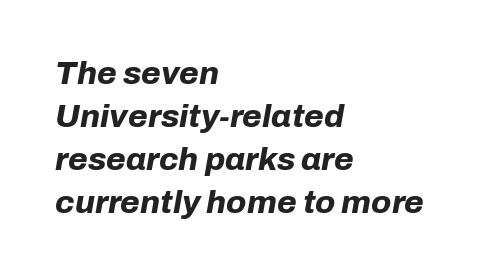
The image shows 32 px bold type, italic (leaning right); set left-aligned, normal line spacing (1.34x), normal letter spacing, not underlined; low stroke contrast and a medium x-height.
